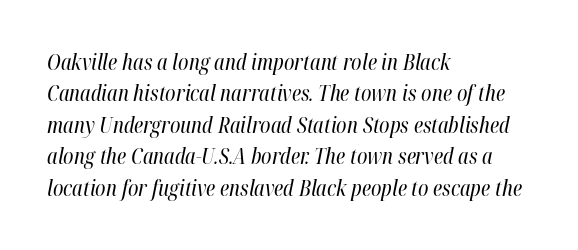
Q: Is the text bold? A: No.
Q: Is the text italic (slanted)? A: Yes, it leans right by about 12 degrees.
Q: Is the text underlined? A: No.
Q: How is the paragraph aligned? A: Left-aligned.
Q: Is the spacing between letters normal or unusually wide? A: Normal.
Q: Is the spacing between lines tight, normal or loose? A: Normal.
